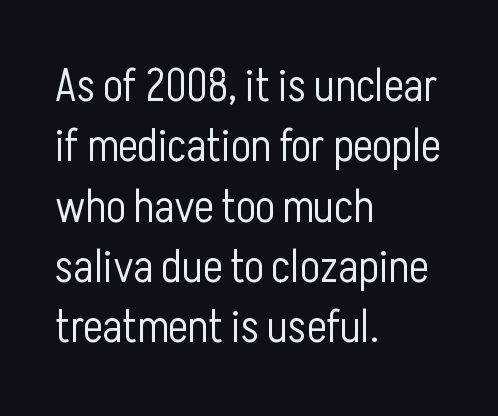
{"serif": "no", "italic": "no", "bold": "no", "weight": "light", "width": "condensed", "stroke_contrast": "low", "x_height": "medium", "monospaced": "no", "underline": "no", "align": "left", "line_spacing": "normal", "line_spacing_ratio": 1.31, "letter_spacing": "normal", "letter_spacing_em": 0.0, "glyph_px": 46}
